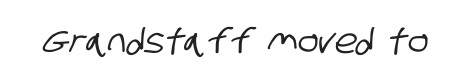
Q: Is the typeface a serif or a sans-serif typeface? A: Sans-serif.
Q: Is the text underlined? A: No.
Q: Is the spacing between letters normal or unusually wide? A: Normal.
Q: Width (condensed, normal, or wide)? A: Condensed.
Q: Stroke contrast? A: Low.
Q: x-height? A: Large.
Q: Monospaced? A: No.
